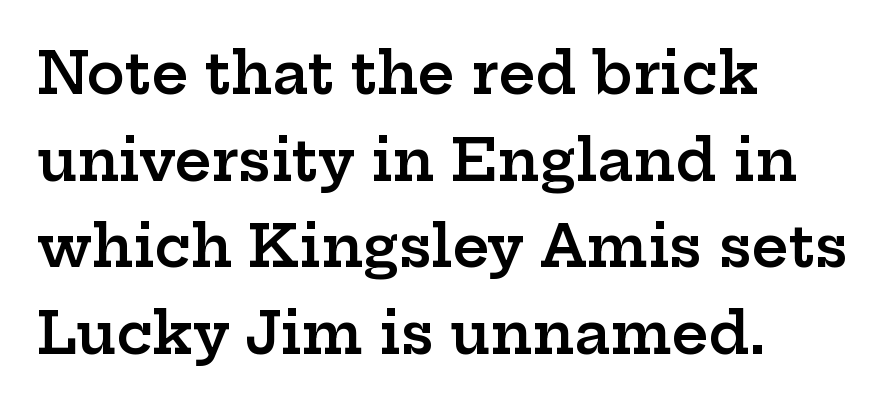
{"serif": "yes", "italic": "no", "bold": "semi", "weight": "semibold", "width": "wide", "stroke_contrast": "low", "x_height": "medium", "monospaced": "no", "underline": "no", "align": "left", "line_spacing": "normal", "line_spacing_ratio": 1.52, "letter_spacing": "normal", "letter_spacing_em": 0.0, "glyph_px": 57}
